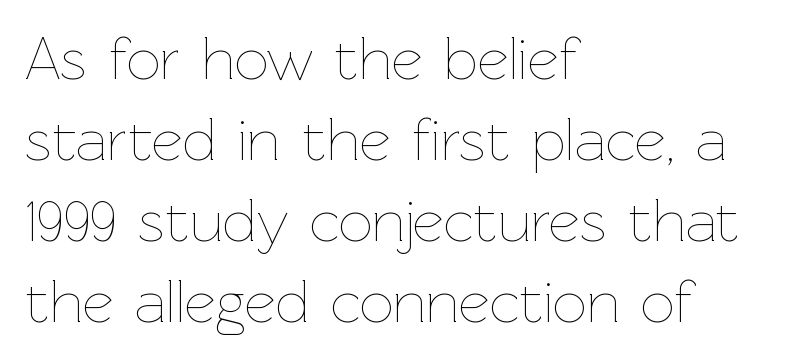
The image shows 60 px thin type, upright; set left-aligned, normal line spacing (1.35x), normal letter spacing, not underlined; low stroke contrast and a medium x-height.
